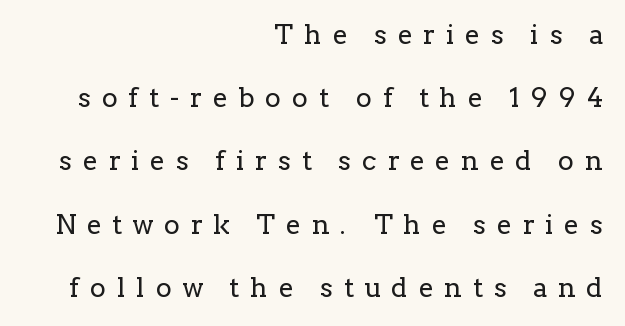
The image shows 27 px text type, upright; set right-aligned, loose line spacing (2.34x), unusually wide letter spacing (+0.4 em), not underlined.
